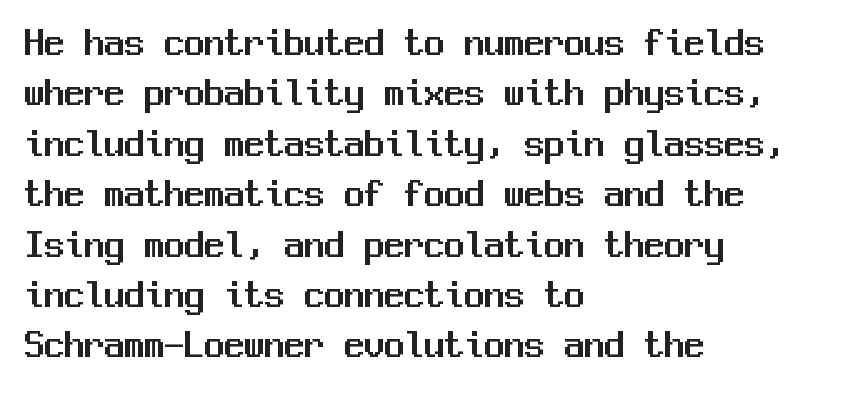
Q: Is the text italic (slanted)? A: No, it is upright.
Q: Is the typeface a serif or a sans-serif typeface? A: Sans-serif.
Q: Is the text underlined? A: No.
Q: How is the paragraph aligned? A: Left-aligned.
Q: Is the spacing between letters normal or unusually wide? A: Normal.
Q: Is the spacing between lines tight, normal or loose? A: Normal.
Q: Width (condensed, normal, or wide)? A: Normal.
Q: Stroke contrast? A: Medium.
Q: x-height? A: Medium.
Q: Monospaced? A: Yes.
